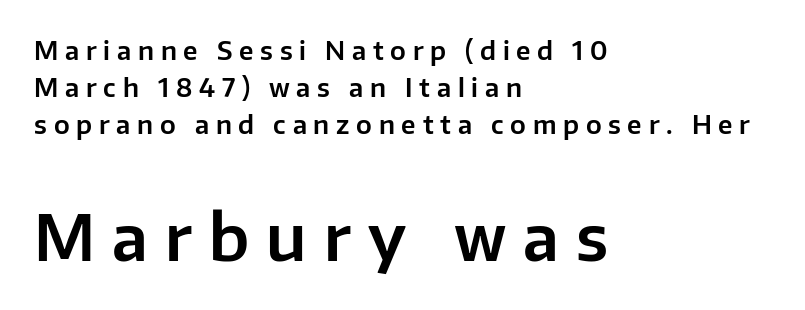
Q: Is the text italic (slanted)? A: No, it is upright.
Q: Is the typeface a serif or a sans-serif typeface? A: Sans-serif.
Q: Is the text underlined? A: No.
Q: How is the paragraph aligned? A: Left-aligned.
Q: Is the spacing between letters normal or unusually wide? A: Unusually wide.
Q: Is the spacing between lines tight, normal or loose? A: Normal.
Q: Which block of text is set in a larger size, the first (top) or the second (bottom)? A: The second (bottom) one.
Q: Width (condensed, normal, or wide)? A: Normal.
Q: Stroke contrast? A: Low.
Q: x-height? A: Medium.
Q: Monospaced? A: No.
